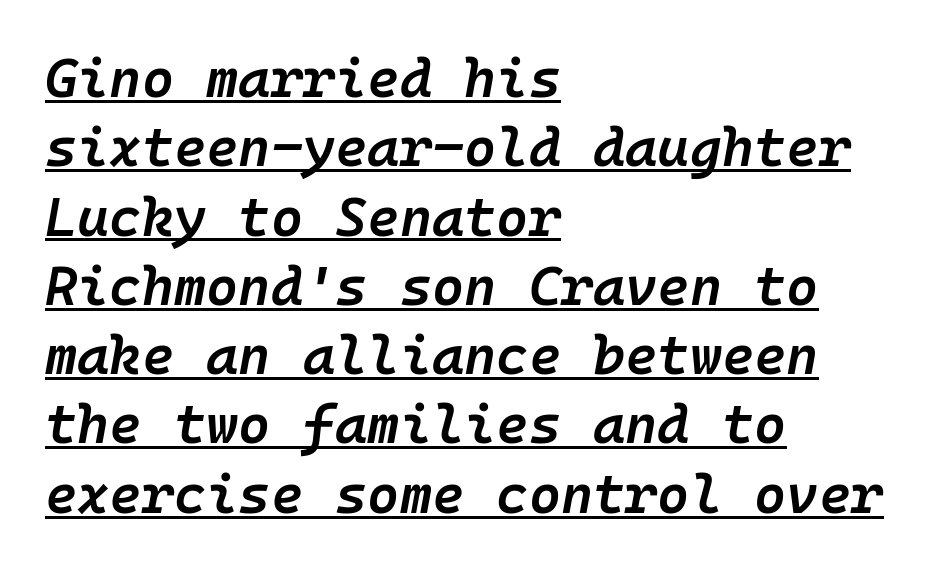
Is the type slanted? Yes — the strokes lean at a clear angle. The block of text has a typical density, with ordinary space between rows. Looks like terminal output: every glyph gets an equal slot. The rendering uses the underline text-decoration. Every row of glyphs begins at an identical x-position on the left. There is no visible air inserted between adjacent glyphs.
